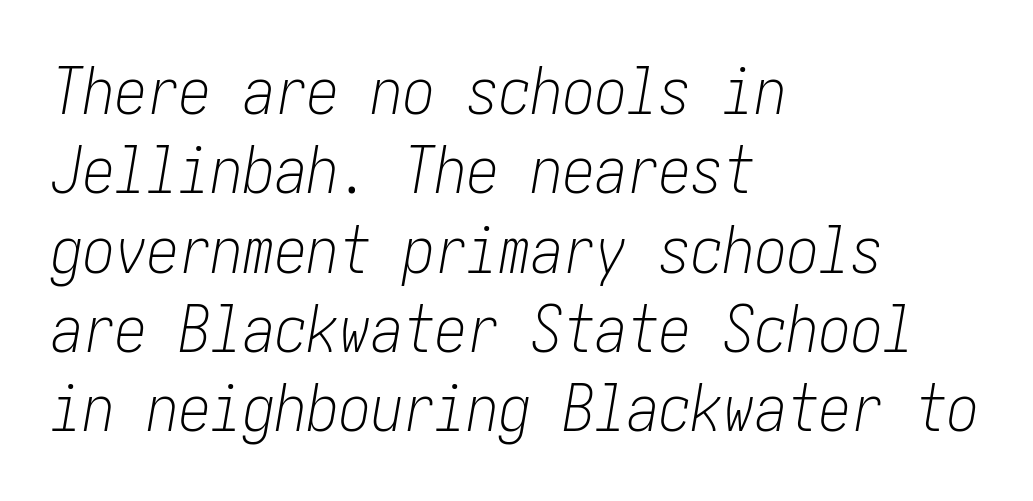
Q: Is the text bold? A: No.
Q: Is the text italic (slanted)? A: Yes, it leans right by about 10 degrees.
Q: Is the text underlined? A: No.
Q: How is the paragraph aligned? A: Left-aligned.
Q: Is the spacing between letters normal or unusually wide? A: Normal.
Q: Width (condensed, normal, or wide)? A: Condensed.
Q: Stroke contrast? A: Low.
Q: x-height? A: Medium.
